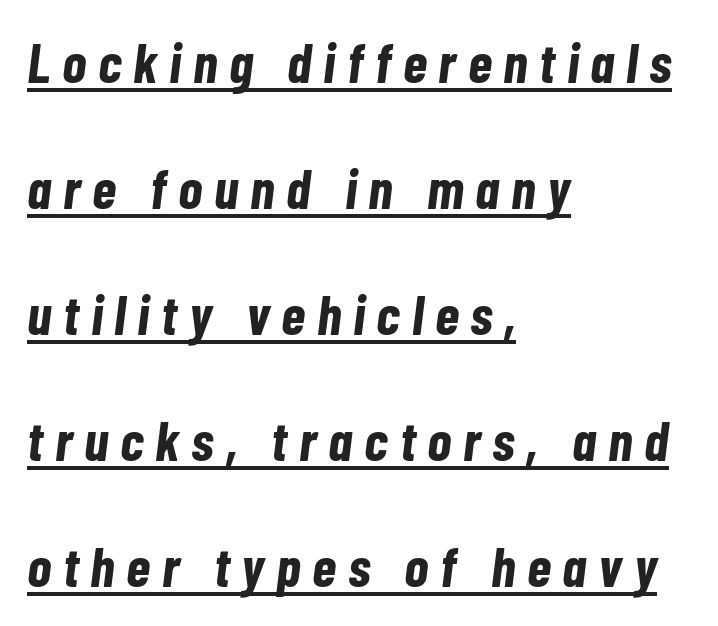
The image shows 56 px bold, condensed type, italic (leaning right); set left-aligned, loose line spacing (2.25x), unusually wide letter spacing (+0.21 em), underlined; low stroke contrast and a medium x-height.
